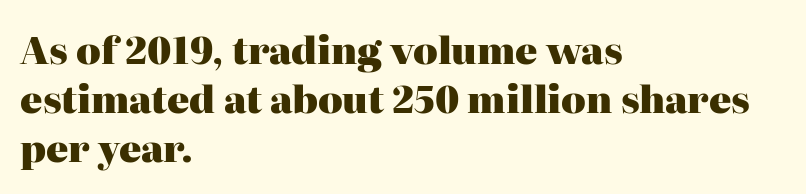
The image shows 37 px heavy serif type, upright; set left-aligned, normal line spacing (1.32x), normal letter spacing, not underlined; high stroke contrast and a medium x-height.
